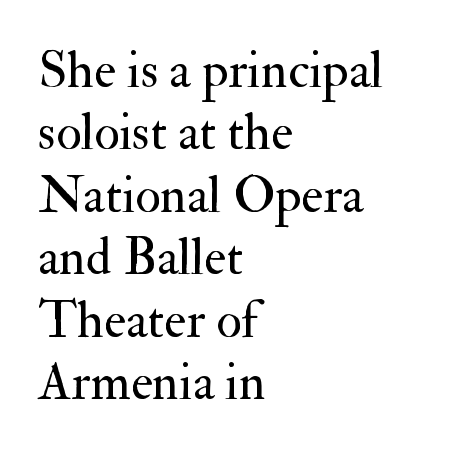
{"serif": "yes", "italic": "no", "bold": "no", "weight": "regular", "width": "normal", "stroke_contrast": "medium", "x_height": "small", "monospaced": "no", "underline": "no", "align": "left", "line_spacing_ratio": 1.2, "letter_spacing": "normal", "letter_spacing_em": 0.0, "glyph_px": 52}
